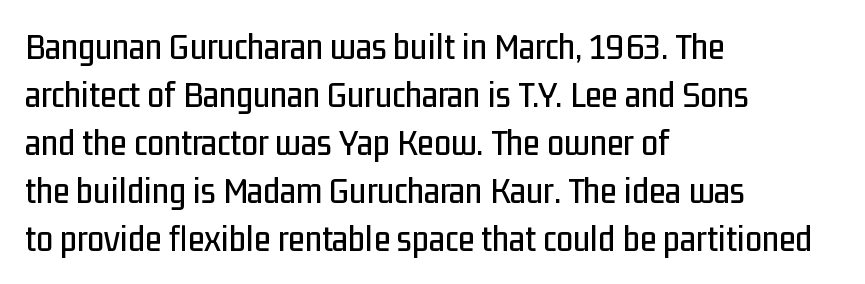
{"serif": "no", "italic": "no", "width": "condensed", "stroke_contrast": "low", "x_height": "medium", "monospaced": "no", "underline": "no", "align": "left", "line_spacing": "normal", "line_spacing_ratio": 1.26, "letter_spacing": "normal", "letter_spacing_em": 0.0, "glyph_px": 38}
